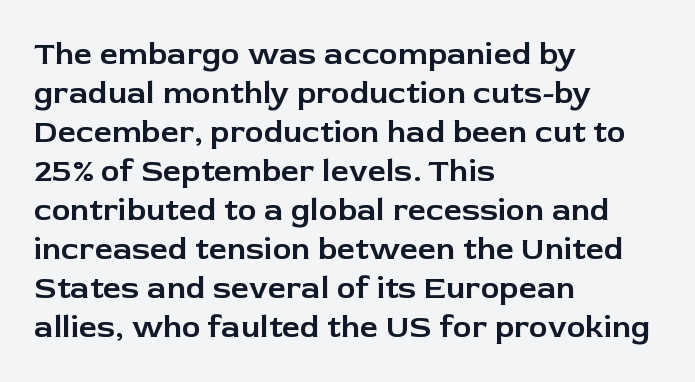
{"serif": "no", "italic": "no", "width": "normal", "stroke_contrast": "low", "x_height": "medium", "monospaced": "no", "underline": "no", "align": "left", "line_spacing_ratio": 1.22, "letter_spacing": "normal", "letter_spacing_em": 0.0, "glyph_px": 32}
